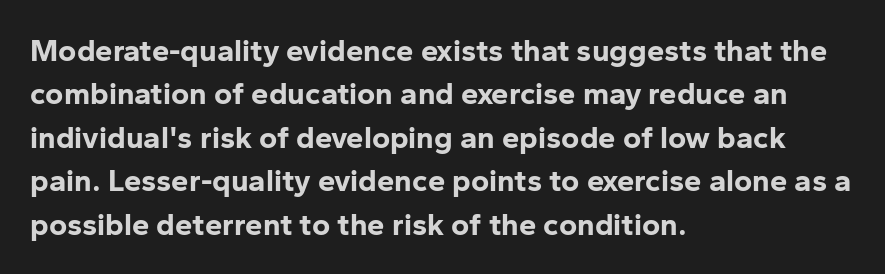
Underlining? Definitely not there. Short and long lines alike share a common starting point at left. Compared with typical paragraphs, the rows here are spaced about the same. This rendering leaves character spacing at its baseline value. Italic: no, the glyphs are upright roman.
